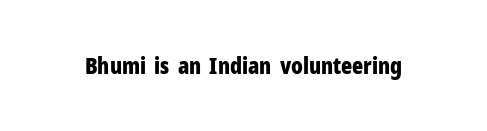
The image shows 23 px bold type, upright; set normal letter spacing, not underlined.
